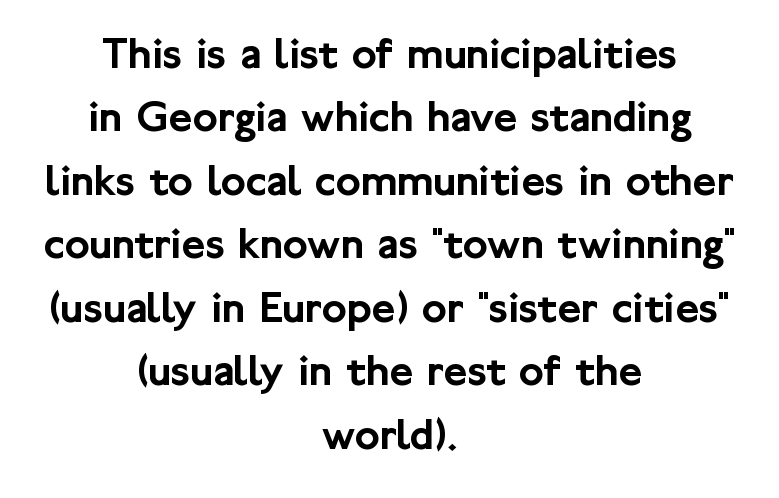
{"serif": "no", "italic": "no", "width": "normal", "stroke_contrast": "low", "x_height": "medium", "monospaced": "no", "underline": "no", "align": "center", "line_spacing": "normal", "line_spacing_ratio": 1.38, "letter_spacing": "normal", "letter_spacing_em": 0.0, "glyph_px": 46}
